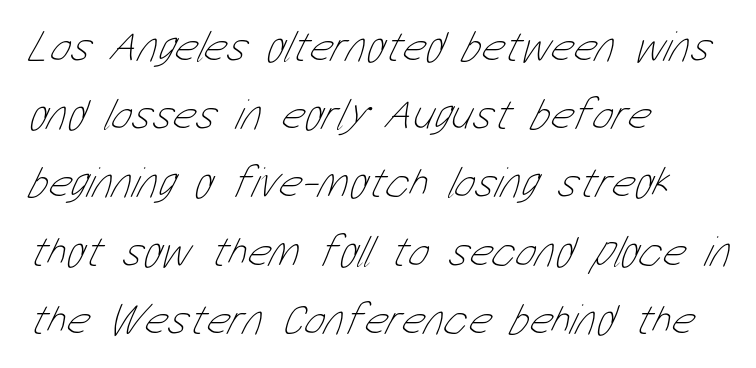
Leading: standard. Bold? No — there's no thickening of the strokes. Only glyphs here, with clear space below each row. Compared with a centered layout, this one pins lines to the left instead.
